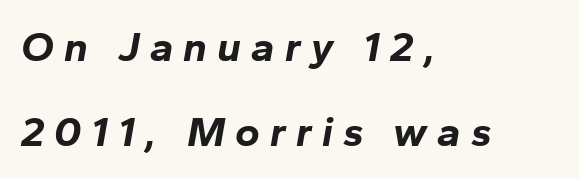
The image shows 42 px bold type, italic (leaning right); set left-aligned, loose line spacing (2.02x), unusually wide letter spacing (+0.24 em), not underlined; low stroke contrast and a medium x-height.
